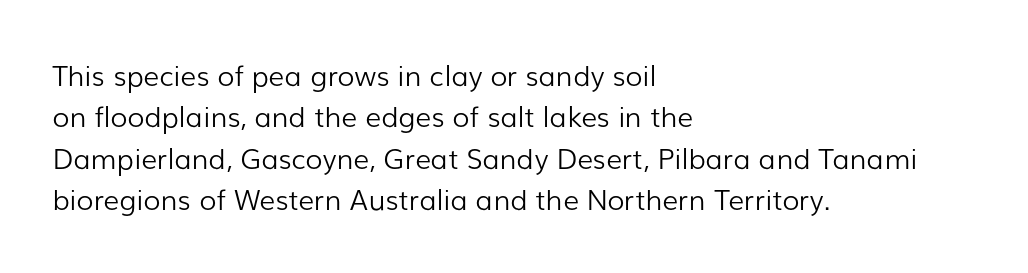
Q: Is the text bold? A: No.
Q: Is the text italic (slanted)? A: No, it is upright.
Q: Is the typeface a serif or a sans-serif typeface? A: Sans-serif.
Q: Is the text underlined? A: No.
Q: How is the paragraph aligned? A: Left-aligned.
Q: Is the spacing between letters normal or unusually wide? A: Normal.
Q: Is the spacing between lines tight, normal or loose? A: Normal.
Q: Width (condensed, normal, or wide)? A: Normal.
Q: Stroke contrast? A: Low.
Q: x-height? A: Medium.
Q: Monospaced? A: No.
